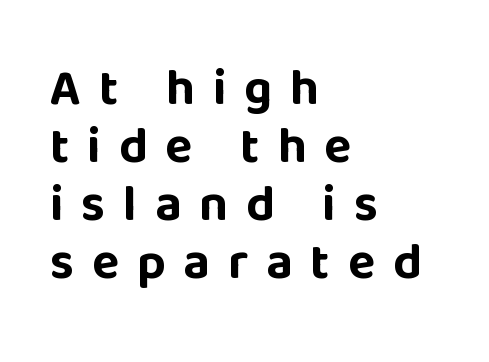
{"serif": "no", "italic": "no", "bold": "yes", "weight": "bold", "width": "normal", "stroke_contrast": "low", "x_height": "large", "monospaced": "no", "underline": "no", "align": "left", "line_spacing_ratio": 1.16, "letter_spacing": "wide", "letter_spacing_em": 0.36, "glyph_px": 50}
